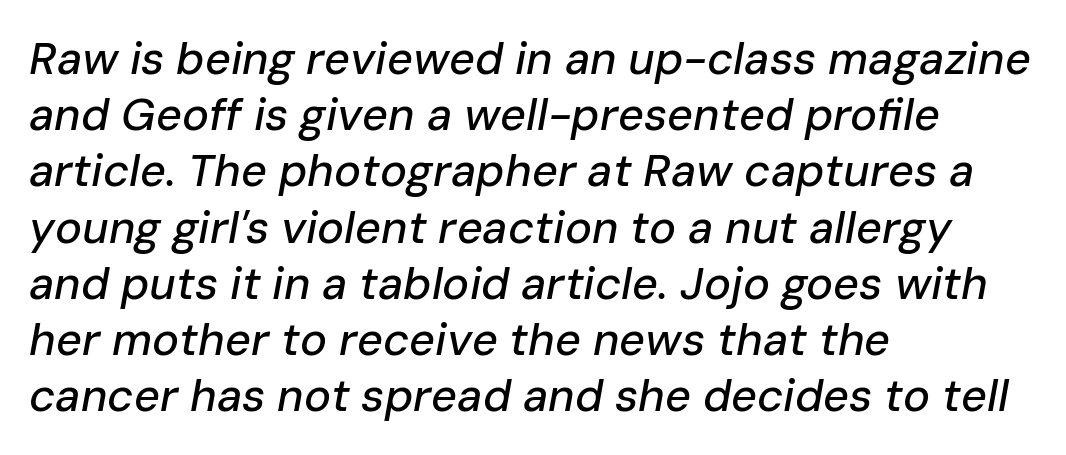
A bare baseline throughout the passage. The lines are quadded left. Does extra space separate the letters? No, they use regular spacing. You can tell it's italic because the verticals aren't actually vertical. The line-height multiplier appears to be the usual default. Spacing verdict: proportional, widths tailored to each character.
